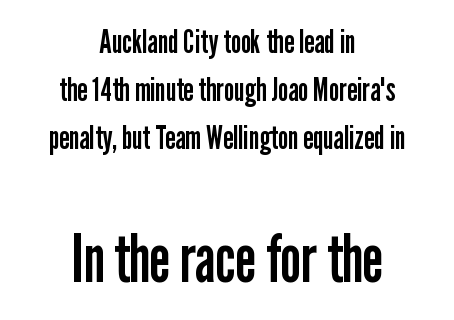
A clean baseline with only descenders dipping below it. Leftover space on each line is divided equally before and after the words. This sample keeps an unexceptional amount of space between lines. Here the designer chose a conventional face with non-uniform glyph widths. Between one letter and the next there's only the usual sliver of space. This is the regular roman posture of the typeface.
